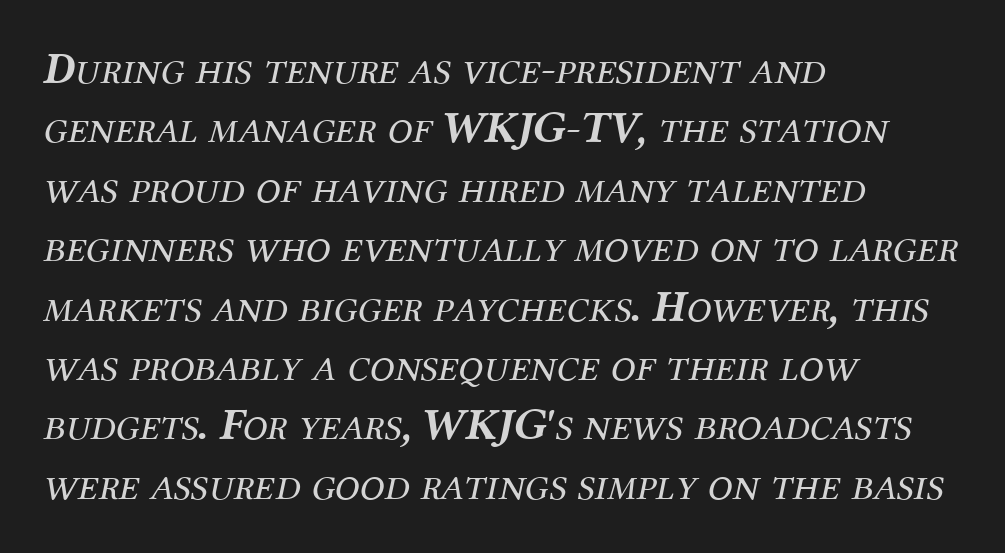
{"serif": "yes", "italic": "yes", "lean": "right", "slant_degrees": 12, "bold": "no", "weight": "regular", "width": "normal", "stroke_contrast": "medium", "x_height": "medium", "monospaced": "no", "underline": "no", "align": "left", "line_spacing": "normal", "line_spacing_ratio": 1.32, "letter_spacing": "normal", "letter_spacing_em": 0.0, "glyph_px": 45}
